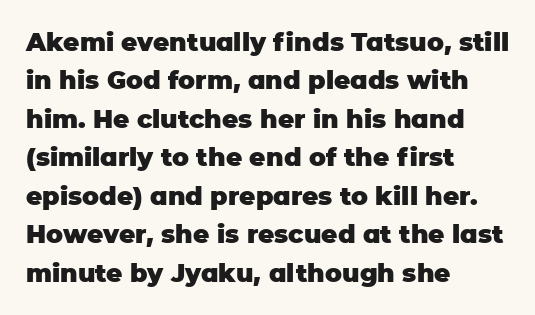
The image shows 25 px bold type, upright; set left-aligned, normal line spacing (1.54x), normal letter spacing, not underlined.
